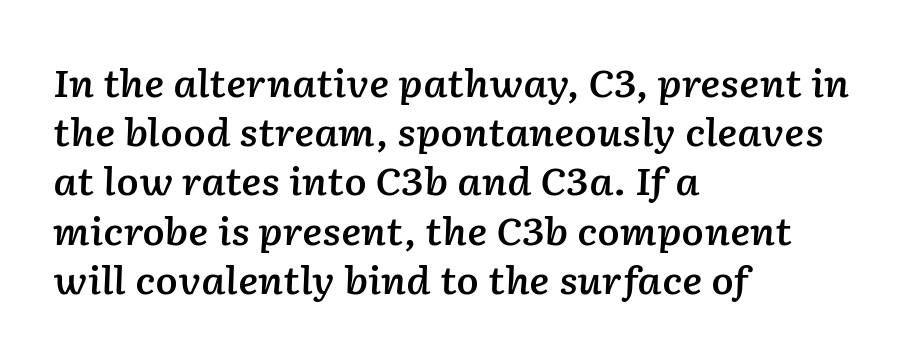
Q: Is the text bold? A: Semi-bold.
Q: Is the text italic (slanted)? A: Yes, it leans right by about 2 degrees.
Q: Is the text underlined? A: No.
Q: How is the paragraph aligned? A: Left-aligned.
Q: Is the spacing between letters normal or unusually wide? A: Normal.
Q: Is the spacing between lines tight, normal or loose? A: Normal.
Q: Width (condensed, normal, or wide)? A: Normal.
Q: Stroke contrast? A: Low.
Q: x-height? A: Medium.
Q: Monospaced? A: No.
